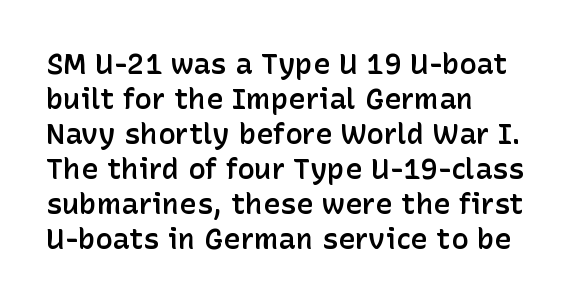
In terms of letterspacing, this is plain default setting. Looks like regular typesetting: each glyph gets only the width it needs. This sample uses a sans-serif face. The specimen reads as upright at a glance. Typeset ragged right — the left edge is the straight one. Type without underlining.
